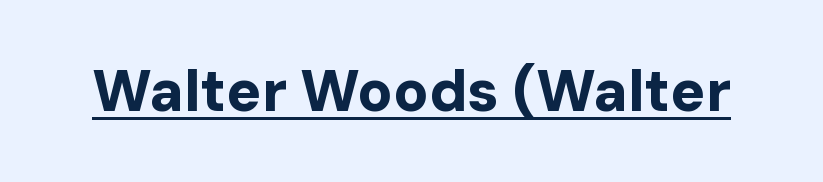
Has an underline been added? It has. The lettering stays uniformly vertical, giving the passage a roman look. Is this a fixed-width face? No — the glyphs have proportional, varying widths. Letter spacing: default. Letterform terminals end flat and unadorned throughout the passage.
